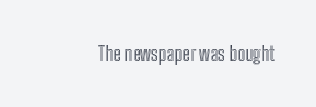
Q: Is the text italic (slanted)? A: No, it is upright.
Q: Is the text underlined? A: No.
Q: Is the spacing between letters normal or unusually wide? A: Normal.
